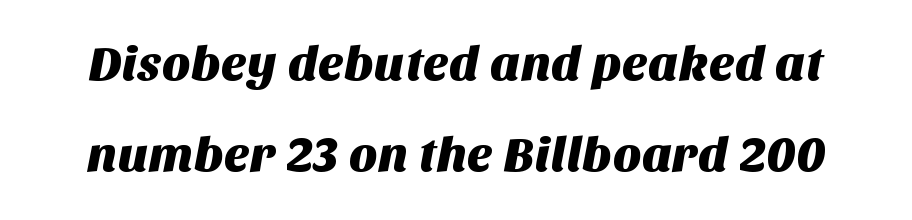
Observe the ordinary spacing: letters are neighbours, not strangers. Bare-footed words on every line. Note the varied advance widths — an 'i' is clearly narrower than an 'm'. The letters carry no serifs — their stems end cleanly without finishing strokes.
